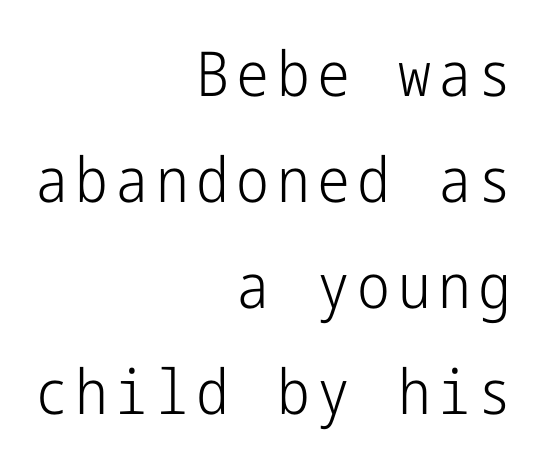
{"serif": "no", "italic": "no", "bold": "no", "weight": "light", "width": "condensed", "stroke_contrast": "low", "x_height": "medium", "underline": "no", "align": "right", "line_spacing_ratio": 1.71, "glyph_px": 62}
